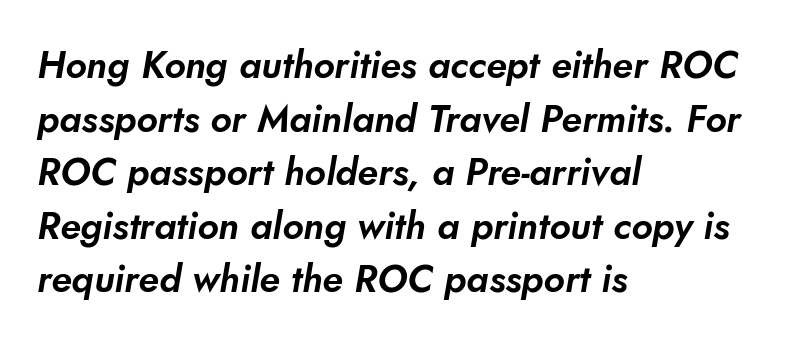
Interline gaps are of average width in this sample. The font family rendered here belongs to the sans-serif group. Inter-character spacing is left at the font's built-in metrics. Glance below the letters and you will spot only blank space. Spacing verdict: proportional, widths tailored to each character. The paragraph shown leans on its left margin.
